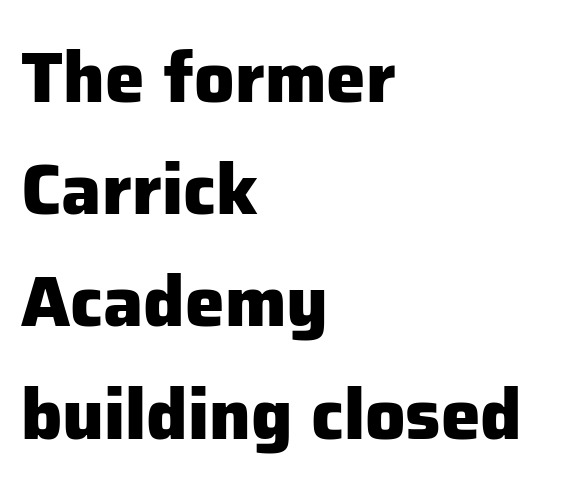
The lettering holds an erect, upright posture throughout. Nobody drew a line under any word here. Letterform terminals end flat and unadorned throughout the passage. The rendering anchors every line to the left-hand side. How are the letters spaced? Ordinarily, with no added tracking. A full-strength bold gives these letters their thick strokes.
